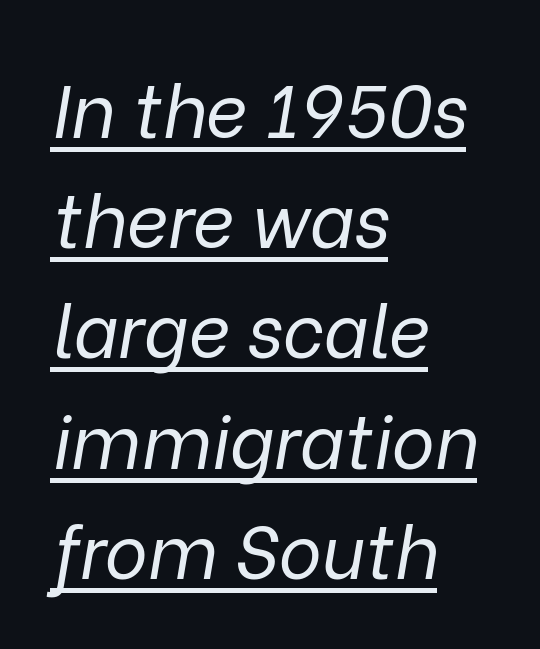
Q: Is the text bold? A: No.
Q: Is the text italic (slanted)? A: Yes, it leans right by about 9 degrees.
Q: Is the text underlined? A: Yes.
Q: How is the paragraph aligned? A: Left-aligned.
Q: Is the spacing between letters normal or unusually wide? A: Normal.
Q: Is the spacing between lines tight, normal or loose? A: Normal.
Q: Width (condensed, normal, or wide)? A: Normal.
Q: Stroke contrast? A: Low.
Q: x-height? A: Medium.
Q: Monospaced? A: No.
